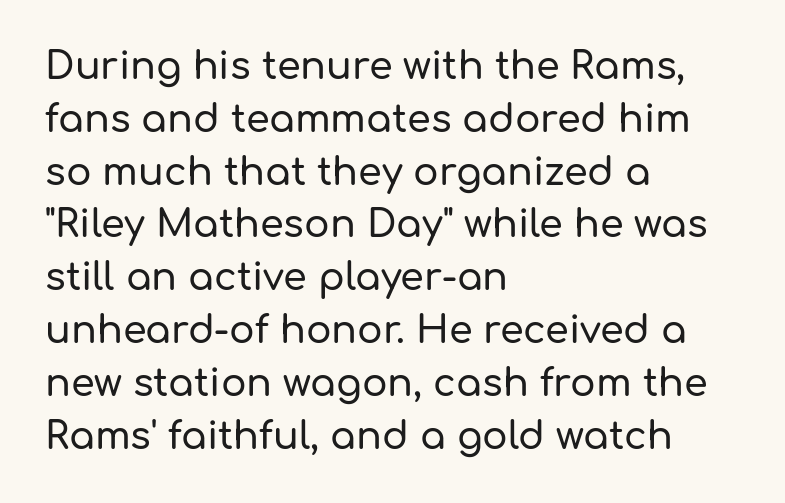
Q: Is the text italic (slanted)? A: No, it is upright.
Q: Is the typeface a serif or a sans-serif typeface? A: Sans-serif.
Q: Is the text underlined? A: No.
Q: How is the paragraph aligned? A: Left-aligned.
Q: Is the spacing between letters normal or unusually wide? A: Normal.
Q: Is the spacing between lines tight, normal or loose? A: Normal.
Q: Width (condensed, normal, or wide)? A: Normal.
Q: Stroke contrast? A: Low.
Q: x-height? A: Medium.
Q: Monospaced? A: No.
